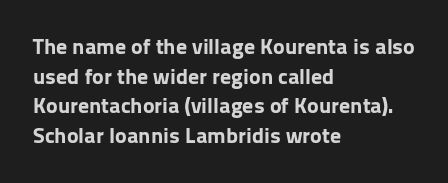
The image shows 22 px bold type, upright; set left-aligned, normal line spacing (1.35x), normal letter spacing, not underlined.
